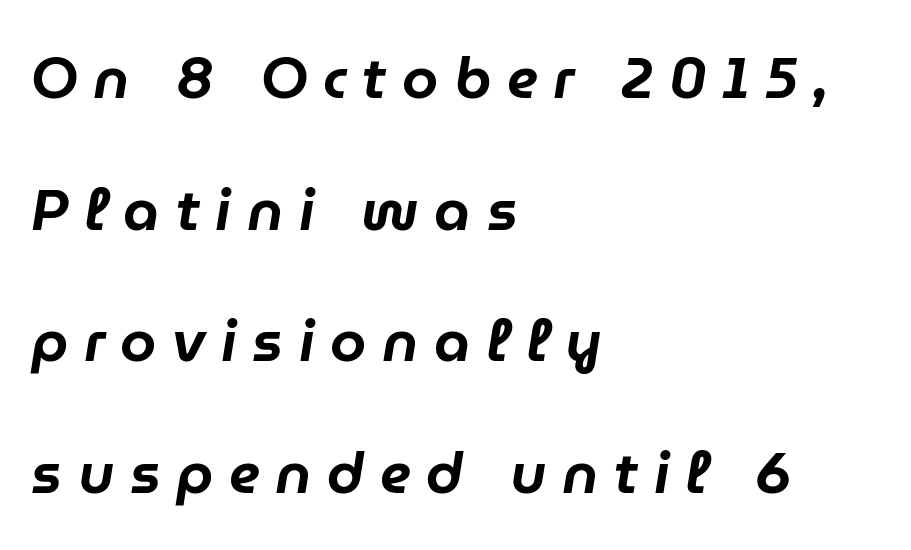
{"italic": "yes", "lean": "right", "slant_degrees": 9, "width": "normal", "stroke_contrast": "low", "x_height": "medium", "monospaced": "no", "underline": "no", "align": "left", "line_spacing": "loose", "line_spacing_ratio": 2.27, "letter_spacing": "wide", "letter_spacing_em": 0.27, "glyph_px": 58}
